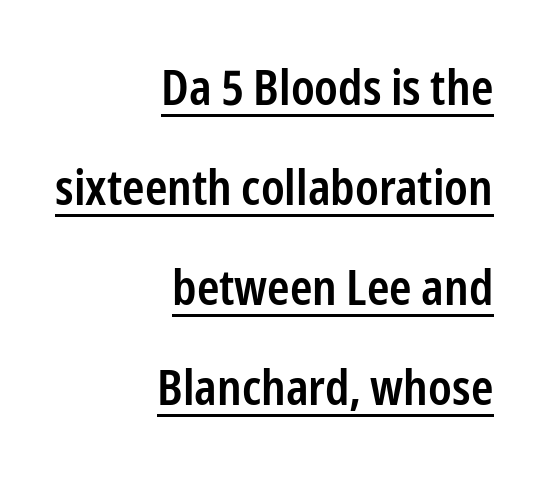
Tall strokes in this sample are plumb rather than angled. The characters look somewhat weighty, a semibold short of true bold. A typographer would call this underscored text. The vertical gap from one line to the next is large.
